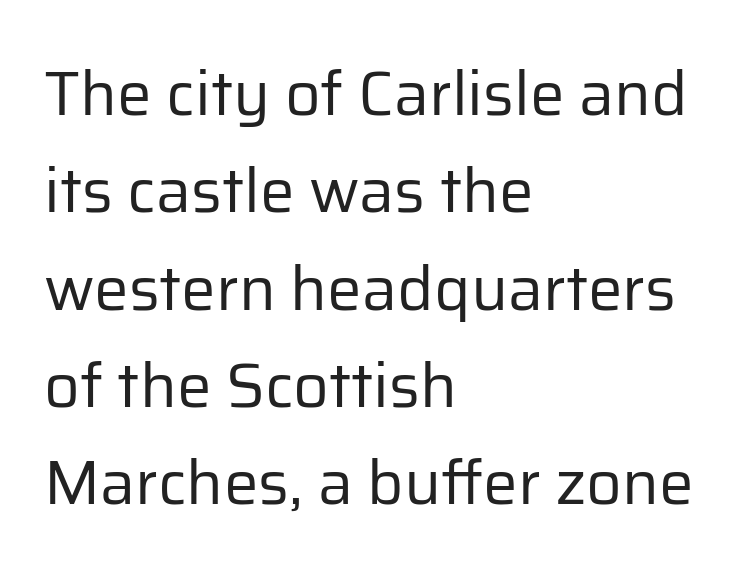
Q: Is the text bold? A: No.
Q: Is the text italic (slanted)? A: No, it is upright.
Q: Is the typeface a serif or a sans-serif typeface? A: Sans-serif.
Q: Is the text underlined? A: No.
Q: How is the paragraph aligned? A: Left-aligned.
Q: Is the spacing between letters normal or unusually wide? A: Normal.
Q: Is the spacing between lines tight, normal or loose? A: Normal.
Q: Width (condensed, normal, or wide)? A: Normal.
Q: Stroke contrast? A: Low.
Q: x-height? A: Medium.
Q: Monospaced? A: No.
